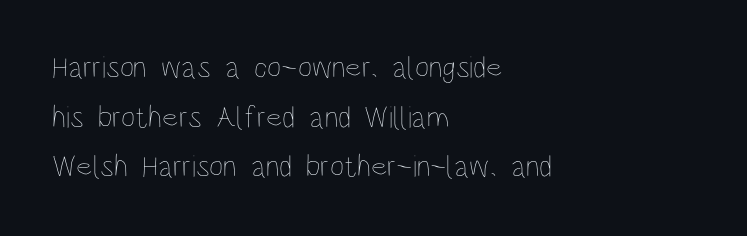
No word sits above an underline. The space between consecutive lines is moderate. Do the letters lean? They stand straight. Teacher's note: observe the even left margin — that is flush-left alignment.
